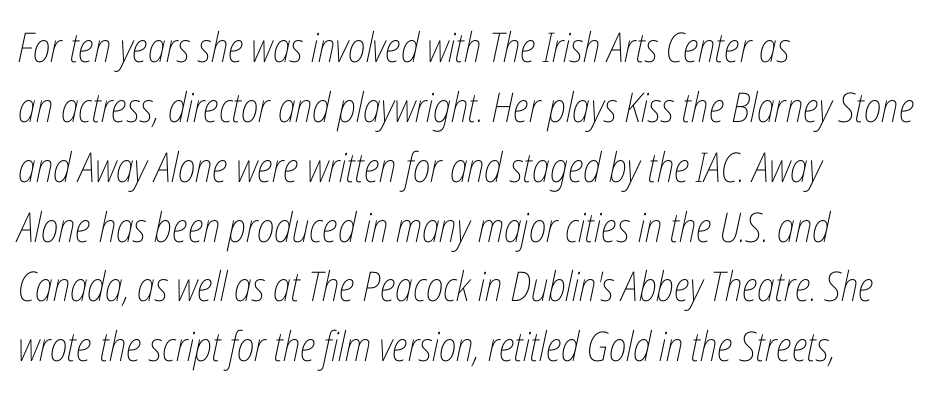
Posture: slanted. A typesetter would call this proportional, since set widths differ per character. Inter-character spacing is left at the font's built-in metrics. Unbolded letterforms with no extra heft.
